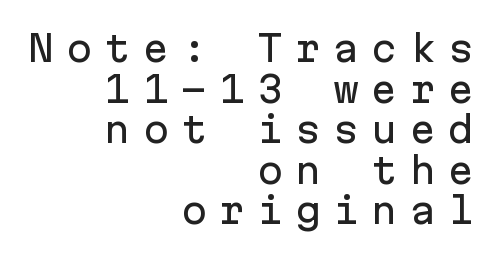
Q: Is the text italic (slanted)? A: No, it is upright.
Q: Is the typeface a serif or a sans-serif typeface? A: Sans-serif.
Q: Is the text underlined? A: No.
Q: How is the paragraph aligned? A: Right-aligned.
Q: Is the spacing between letters normal or unusually wide? A: Unusually wide.
Q: Width (condensed, normal, or wide)? A: Normal.
Q: Stroke contrast? A: Low.
Q: x-height? A: Medium.
Q: Monospaced? A: Yes.
